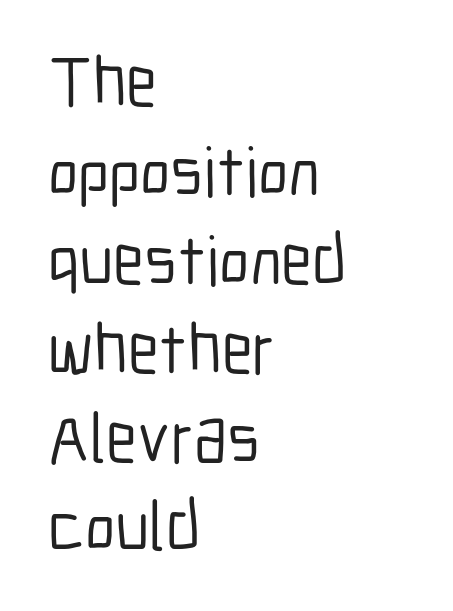
The image shows 70 px condensed sans-serif type, upright; set left-aligned, normal line spacing (1.27x), normal letter spacing, not underlined; low stroke contrast and a medium x-height.
